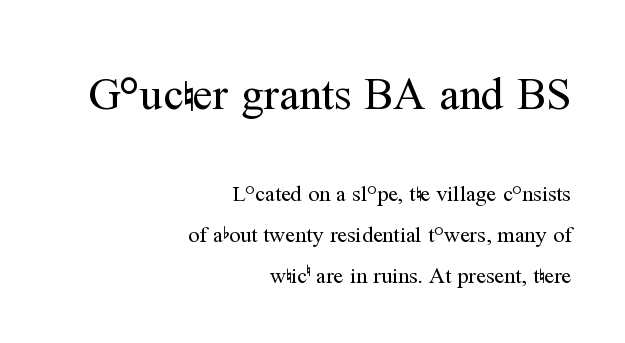
The image shows 45 px regular-weight serif type, upright; set right-aligned, line spacing 1.87x, normal letter spacing, not underlined; the first (top) block is 2.05x larger; medium stroke contrast and a medium x-height.
